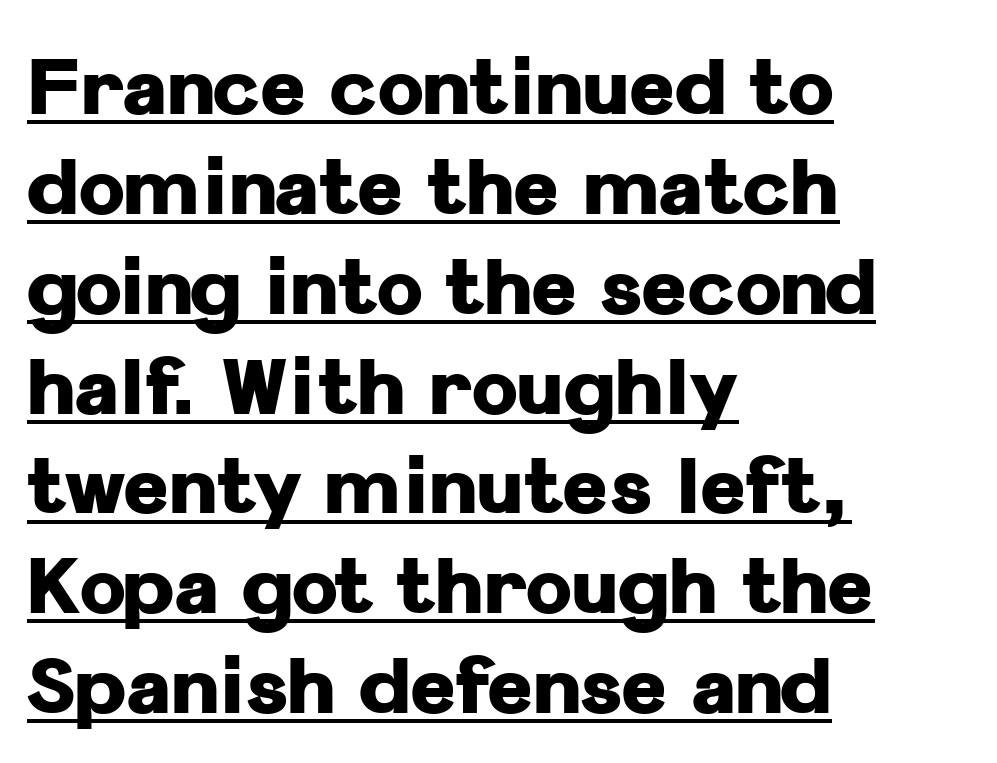
{"serif": "no", "italic": "no", "bold": "yes", "weight": "heavy", "width": "normal", "stroke_contrast": "low", "x_height": "medium", "monospaced": "no", "underline": "yes", "align": "left", "line_spacing": "normal", "line_spacing_ratio": 1.28, "letter_spacing": "normal", "letter_spacing_em": 0.0, "glyph_px": 78}
